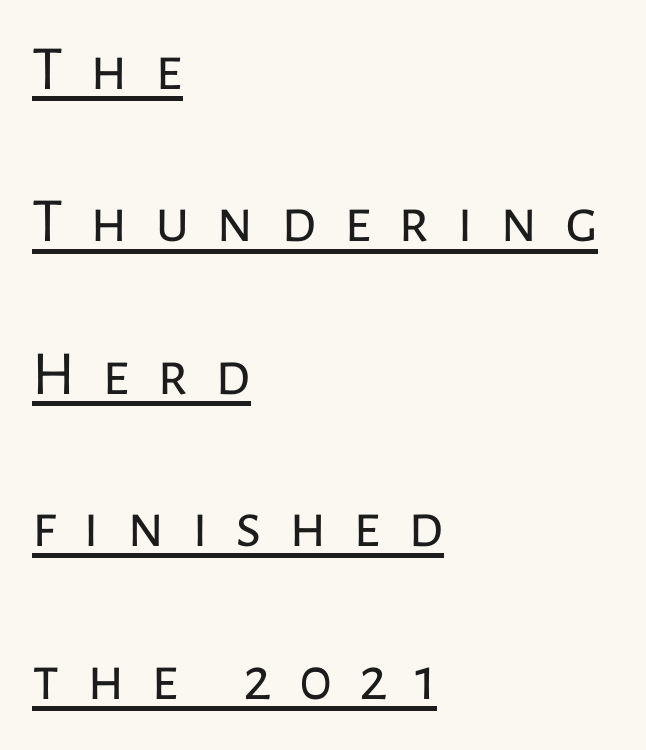
Q: Is the text bold? A: No.
Q: Is the text italic (slanted)? A: No, it is upright.
Q: Is the typeface a serif or a sans-serif typeface? A: Sans-serif.
Q: Is the text underlined? A: Yes.
Q: How is the paragraph aligned? A: Left-aligned.
Q: Is the spacing between letters normal or unusually wide? A: Unusually wide.
Q: Is the spacing between lines tight, normal or loose? A: Loose.
Q: Width (condensed, normal, or wide)? A: Normal.
Q: Stroke contrast? A: Low.
Q: x-height? A: Medium.
Q: Monospaced? A: No.
